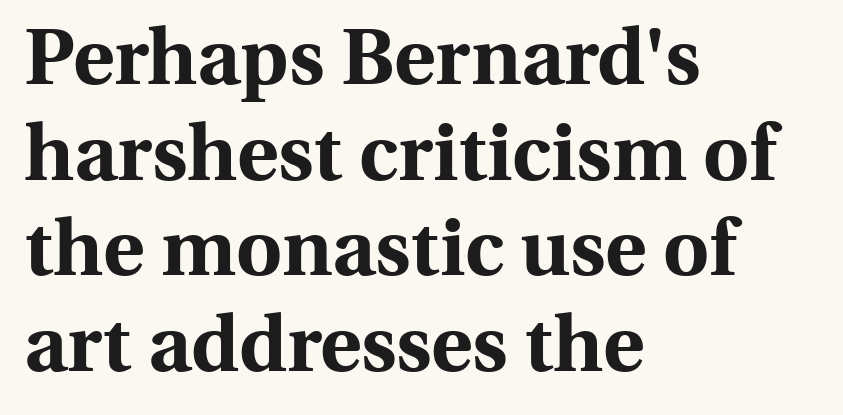
{"serif": "yes", "italic": "no", "bold": "yes", "weight": "bold", "width": "normal", "x_height": "medium", "monospaced": "no", "underline": "no", "align": "left", "line_spacing_ratio": 1.21, "letter_spacing": "normal", "letter_spacing_em": 0.0, "glyph_px": 79}
